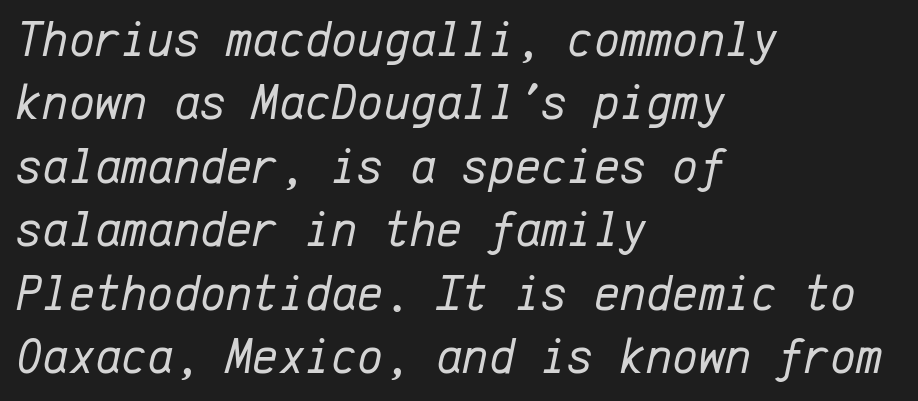
{"italic": "yes", "lean": "right", "slant_degrees": 12, "bold": "no", "weight": "regular", "width": "normal", "stroke_contrast": "low", "x_height": "medium", "monospaced": "yes", "underline": "no", "align": "left", "line_spacing": "normal", "line_spacing_ratio": 1.27, "letter_spacing": "normal", "letter_spacing_em": 0.0, "glyph_px": 50}
